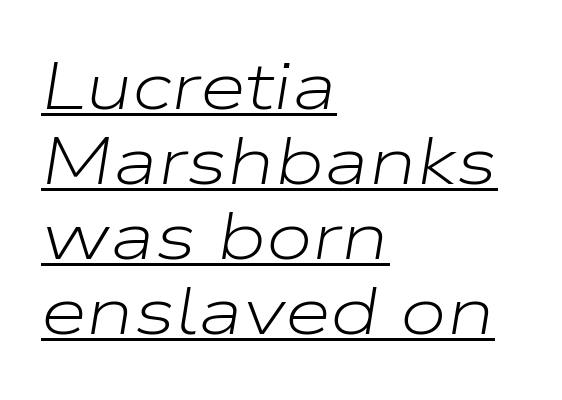
The image shows 67 px light, wide type, italic (leaning right); set left-aligned, tight line spacing (1.12x), normal letter spacing, underlined; low stroke contrast and a medium x-height.
